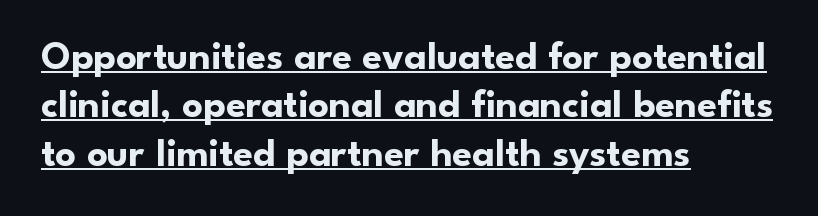
Q: Is the text bold? A: Yes.
Q: Is the text italic (slanted)? A: No, it is upright.
Q: Is the typeface a serif or a sans-serif typeface? A: Sans-serif.
Q: Is the text underlined? A: Yes.
Q: How is the paragraph aligned? A: Left-aligned.
Q: Is the spacing between letters normal or unusually wide? A: Normal.
Q: Width (condensed, normal, or wide)? A: Normal.
Q: Stroke contrast? A: Low.
Q: x-height? A: Small.
Q: Monospaced? A: No.
